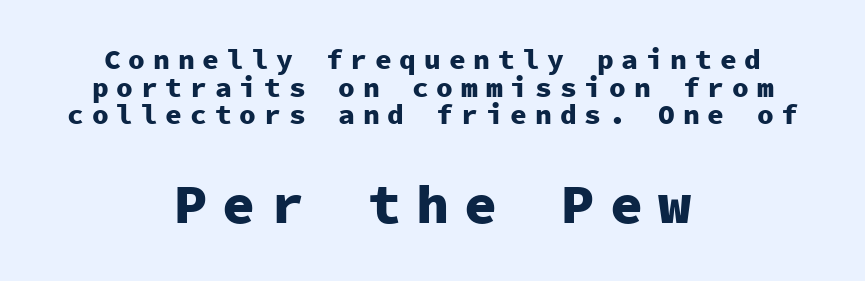
The image shows 55 px heavy sans-serif type, upright, monospaced; set centered, tight line spacing (0.99x), unusually wide letter spacing (+0.28 em), not underlined; the second (bottom) block is 1.96x larger; low stroke contrast and a medium x-height.
